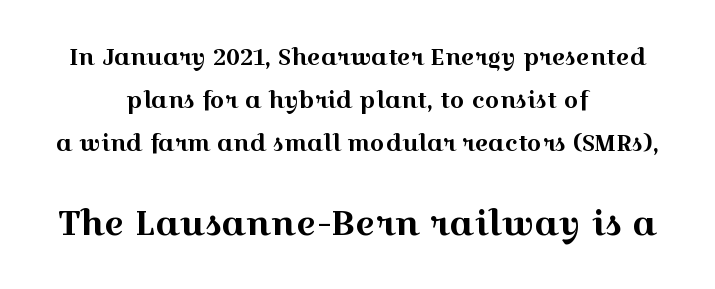
The image shows 35 px wide serif type, upright; set centered, line spacing 1.87x, normal letter spacing, not underlined; the second (bottom) block is 1.52x larger; a medium x-height.
